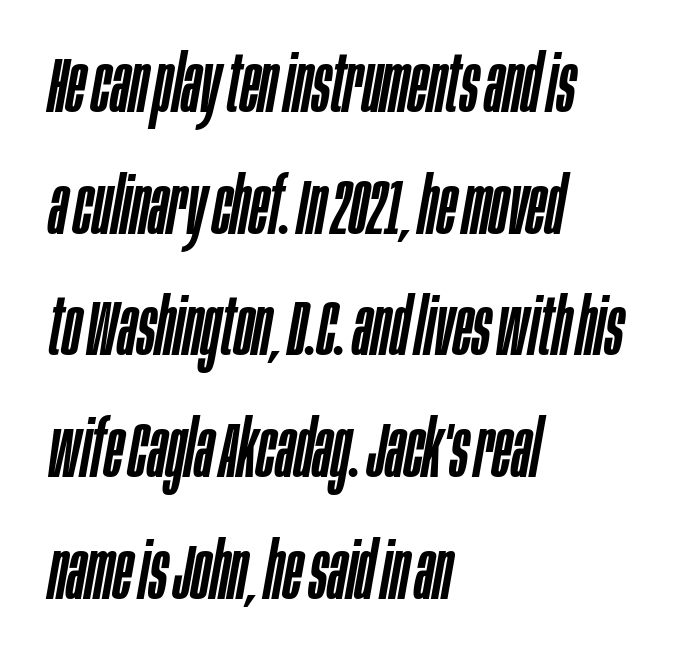
Looking at the ascenders, they clearly lean. The ragged edge is on the right, which tells us the setting is flush left. In terms of letterspacing, this is plain default setting. Interline gaps are of average width in this sample. Spacing verdict: proportional, widths tailored to each character. Nobody drew a line under any word here.
